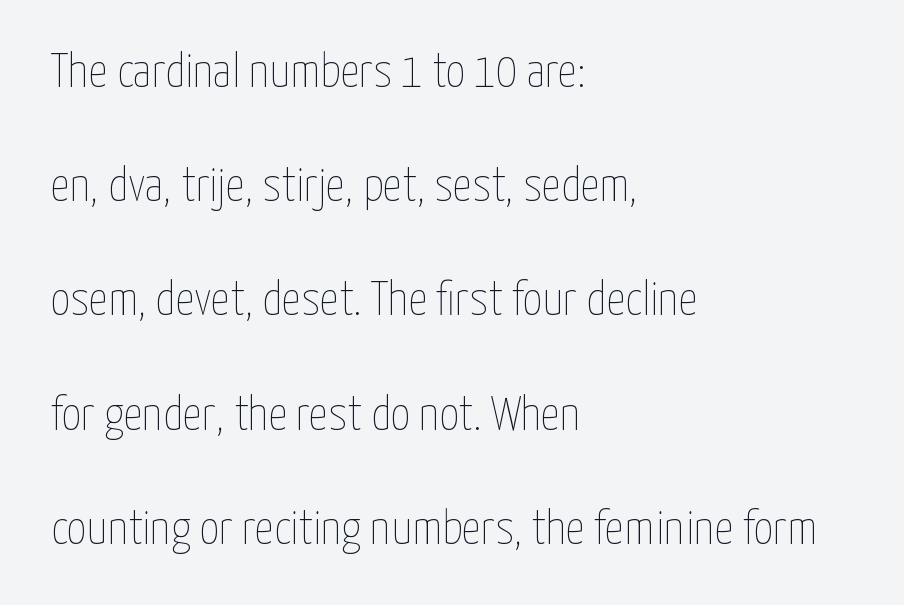
{"italic": "no", "bold": "no", "weight": "thin", "width": "condensed", "stroke_contrast": "low", "x_height": "medium", "monospaced": "no", "underline": "no", "align": "left", "line_spacing": "loose", "line_spacing_ratio": 2.38, "letter_spacing": "normal", "letter_spacing_em": 0.0, "glyph_px": 48}
